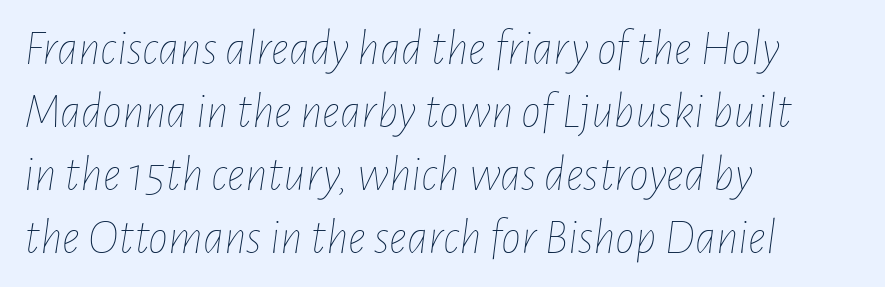
Q: Is the text bold? A: No.
Q: Is the text italic (slanted)? A: Yes, it leans right by about 7 degrees.
Q: Is the text underlined? A: No.
Q: How is the paragraph aligned? A: Left-aligned.
Q: Is the spacing between letters normal or unusually wide? A: Normal.
Q: Is the spacing between lines tight, normal or loose? A: Normal.
Q: Width (condensed, normal, or wide)? A: Condensed.
Q: Stroke contrast? A: Low.
Q: x-height? A: Medium.
Q: Monospaced? A: No.
